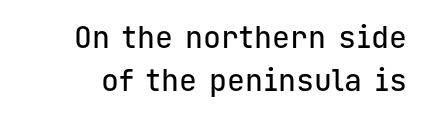
Nope, no serifs anywhere on these letters. This sample has the even, mechanical cadence of fixed-width lettering. Nothing unusual about the tracking: characters are spaced as the font intends. Only glyphs here, with clear space below each row.
